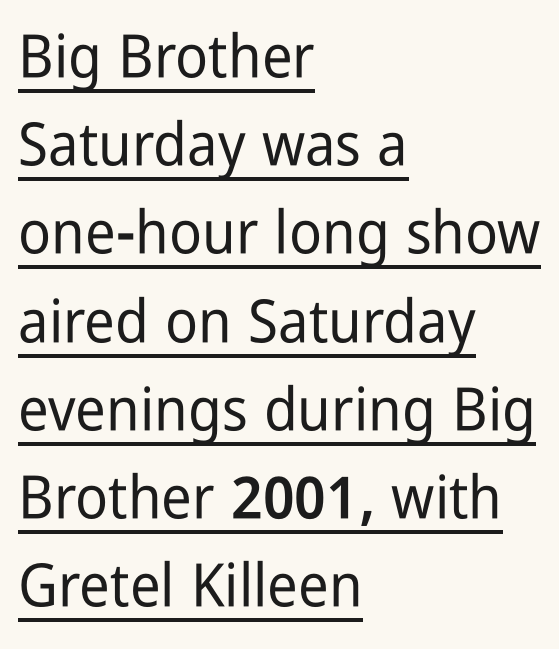
{"serif": "no", "italic": "no", "width": "condensed", "stroke_contrast": "low", "x_height": "medium", "monospaced": "no", "underline": "yes", "align": "left", "line_spacing": "normal", "line_spacing_ratio": 1.47, "letter_spacing": "normal", "letter_spacing_em": 0.0, "glyph_px": 60}
